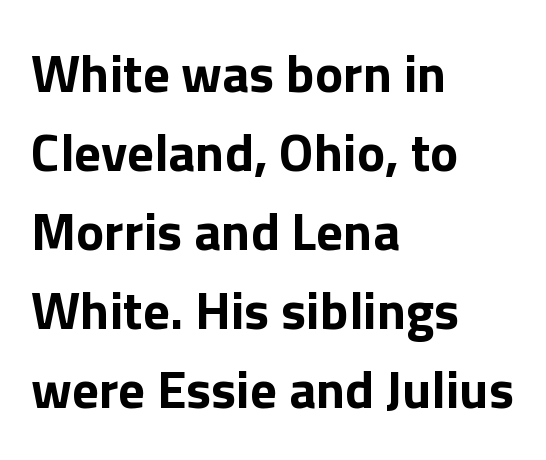
Q: Is the text bold? A: Yes.
Q: Is the text italic (slanted)? A: No, it is upright.
Q: Is the typeface a serif or a sans-serif typeface? A: Sans-serif.
Q: Is the text underlined? A: No.
Q: How is the paragraph aligned? A: Left-aligned.
Q: Is the spacing between letters normal or unusually wide? A: Normal.
Q: Is the spacing between lines tight, normal or loose? A: Normal.
Q: Width (condensed, normal, or wide)? A: Normal.
Q: Stroke contrast? A: Low.
Q: x-height? A: Medium.
Q: Monospaced? A: No.
